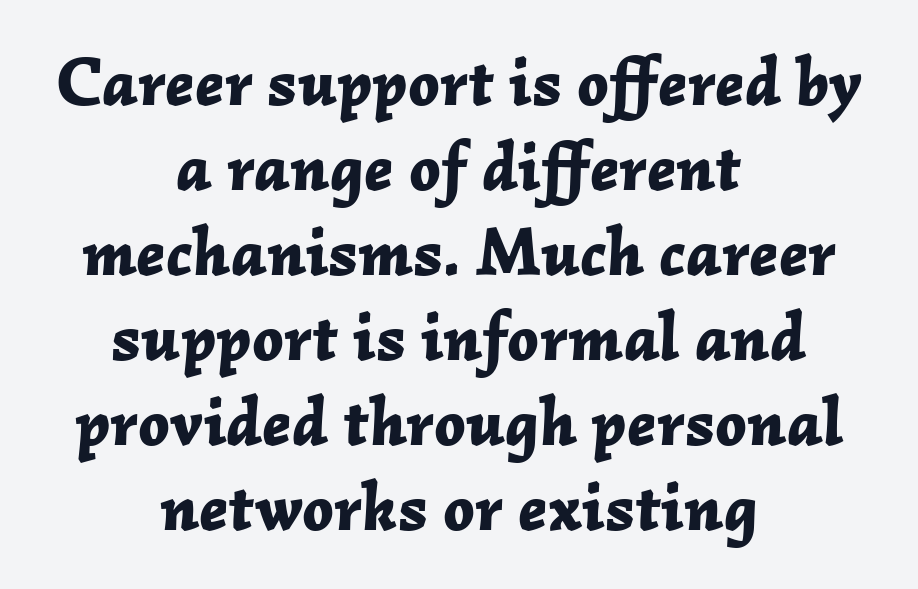
{"italic": "yes", "lean": "right", "slant_degrees": 2, "bold": "yes", "weight": "bold", "width": "normal", "stroke_contrast": "low", "x_height": "medium", "monospaced": "no", "underline": "no", "align": "center", "line_spacing": "normal", "line_spacing_ratio": 1.25, "letter_spacing": "normal", "letter_spacing_em": 0.0, "glyph_px": 68}
